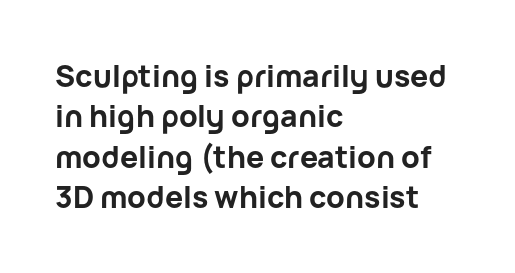
Compared with an ordinary text face, these strokes are far heavier — a full bold. The rendering uses a moderate line-height, typical for paragraphs. Does the type have serifs? No, each stem ends abruptly. Quick note: underline off. No extra tracking has been applied to these lines.
